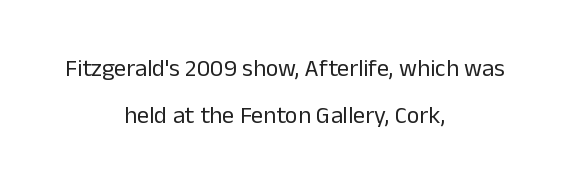
{"italic": "no", "bold": "no", "underline": "no", "align": "center", "line_spacing": "loose", "line_spacing_ratio": 1.96, "letter_spacing": "normal", "letter_spacing_em": 0.0, "glyph_px": 24}
